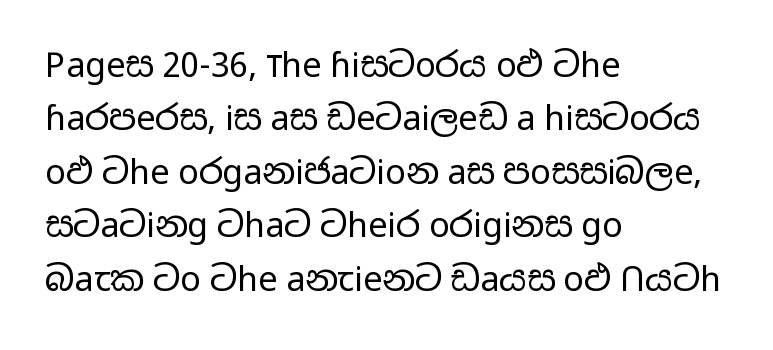
Q: Is the text bold? A: No.
Q: Is the text italic (slanted)? A: No, it is upright.
Q: Is the typeface a serif or a sans-serif typeface? A: Sans-serif.
Q: Is the text underlined? A: No.
Q: How is the paragraph aligned? A: Left-aligned.
Q: Is the spacing between letters normal or unusually wide? A: Normal.
Q: Is the spacing between lines tight, normal or loose? A: Normal.
Q: Width (condensed, normal, or wide)? A: Wide.
Q: Stroke contrast? A: Low.
Q: x-height? A: Medium.
Q: Monospaced? A: No.
